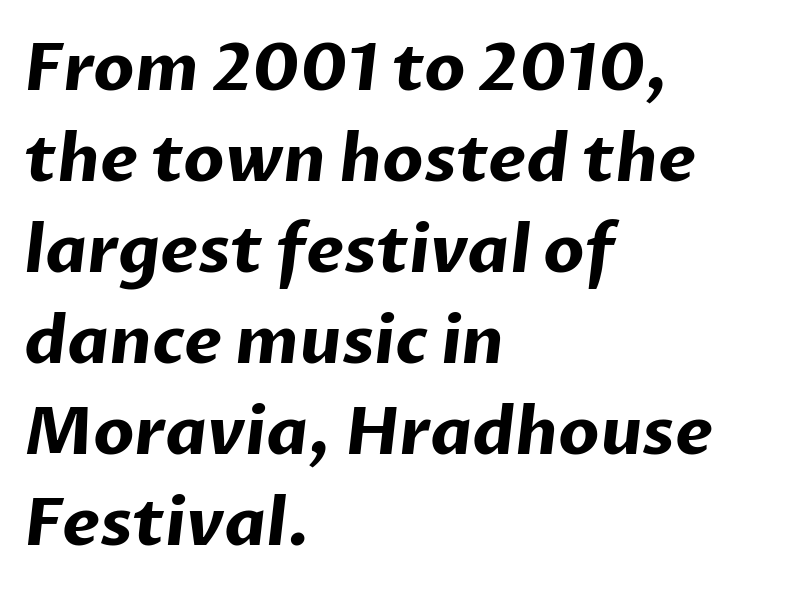
You could not count columns in this text — the font is proportionally spaced. The vertical gap from one line to the next is medium. Compared with typical body copy, the letter spacing here is the same. This is heavy type, rendered in bold. Descenders hang freely into open space.
